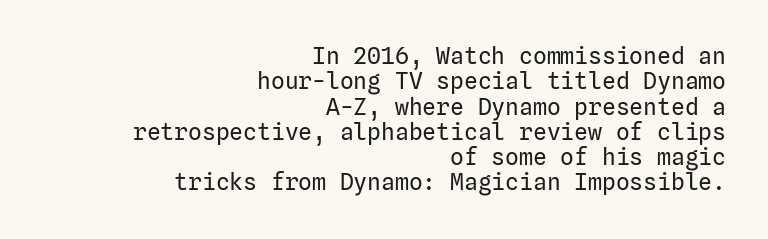
Q: Is the text bold? A: No.
Q: Is the text italic (slanted)? A: No, it is upright.
Q: Is the text underlined? A: No.
Q: How is the paragraph aligned? A: Right-aligned.
Q: Is the spacing between letters normal or unusually wide? A: Normal.
Q: Is the spacing between lines tight, normal or loose? A: Tight.
